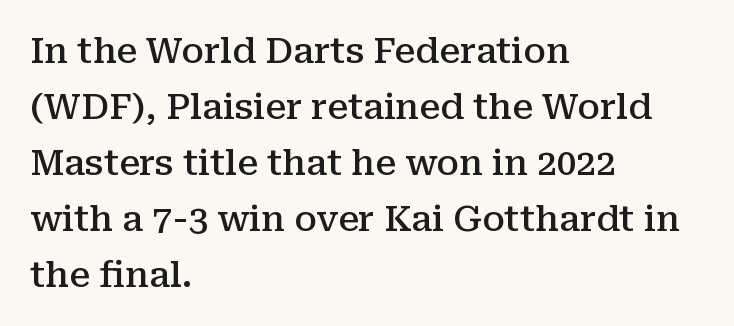
{"serif": "yes", "italic": "no", "bold": "semi", "weight": "semibold", "width": "normal", "stroke_contrast": "medium", "x_height": "medium", "monospaced": "no", "underline": "no", "align": "left", "line_spacing": "normal", "line_spacing_ratio": 1.6, "letter_spacing": "normal", "letter_spacing_em": 0.0, "glyph_px": 35}
